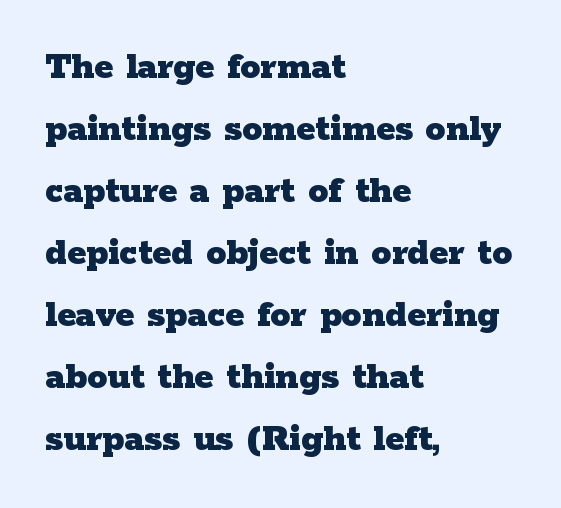
Left-aligned paragraph, ragged on the right. The strokes are fattened all the way to bold. A typesetter would call this proportional, since set widths differ per character. This is roman type, the default non-slanted kind. Evenly set lines give the paragraph a standard silhouette. The string is rendered with underlining switched off.
